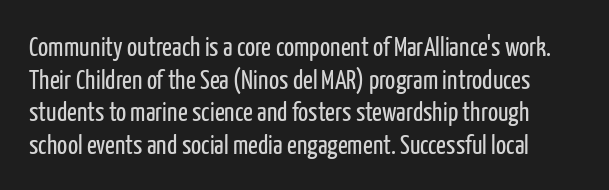
{"italic": "no", "bold": "no", "underline": "no", "line_spacing_ratio": 1.21, "letter_spacing": "normal", "letter_spacing_em": 0.0, "glyph_px": 27}
